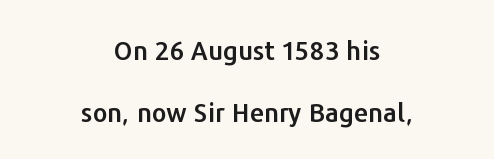
{"italic": "no", "underline": "no", "align": "center", "line_spacing": "loose", "line_spacing_ratio": 2.39, "letter_spacing": "normal", "letter_spacing_em": 0.0, "glyph_px": 26}
